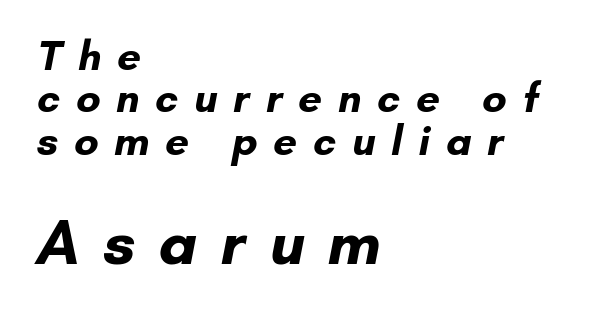
The image shows 63 px bold sans-serif type; set left-aligned, tight line spacing (1.01x), unusually wide letter spacing (+0.37 em), not underlined; the second (bottom) block is 1.5x larger; low stroke contrast and a small x-height.
